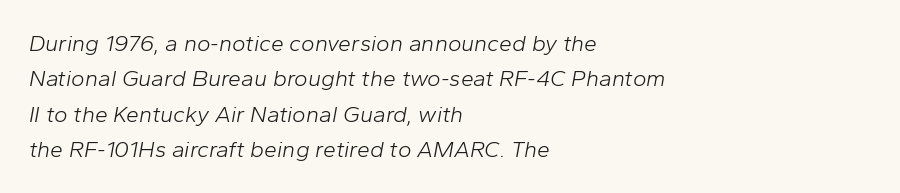
The whole block is typeset with a tilt. The space beneath each line is pristine and unruled. What stands out about the letter spacing? Nothing — it is the standard amount. This rendering uses left alignment, leaving the right contour irregular. Heaviness? Minimal to ordinary, like unemphasized prose. Normally led — the rows are evenly, conventionally spaced.
